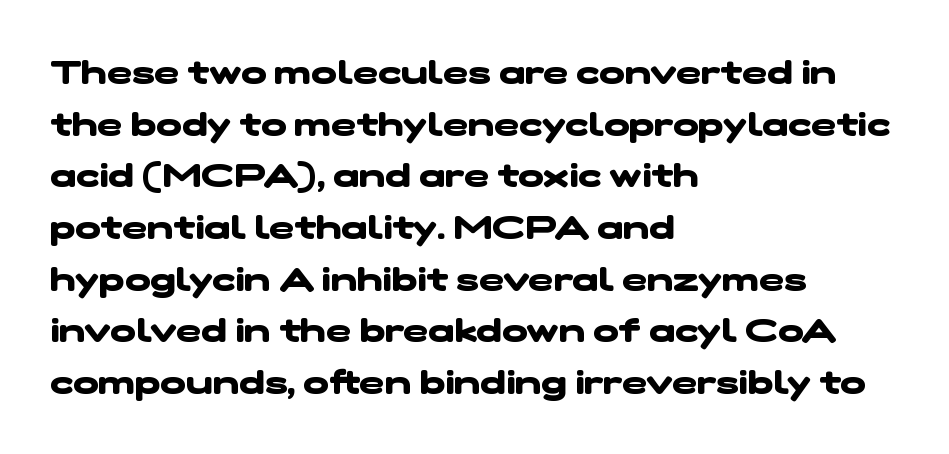
The image shows 34 px heavy, wide sans-serif type; set left-aligned, normal line spacing (1.52x), normal letter spacing, not underlined; low stroke contrast and a medium x-height.
